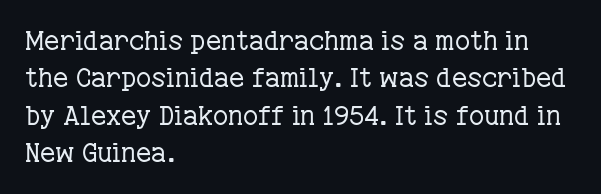
{"italic": "no", "bold": "no", "underline": "no", "align": "left", "line_spacing": "normal", "line_spacing_ratio": 1.44, "letter_spacing": "normal", "letter_spacing_em": 0.0, "glyph_px": 26}
